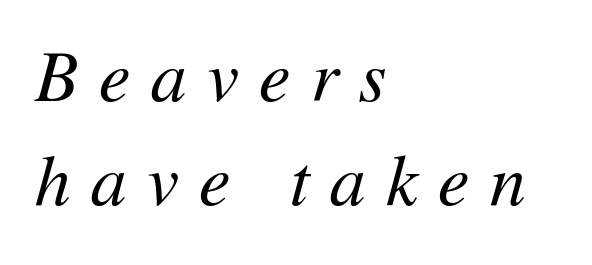
{"italic": "yes", "lean": "right", "slant_degrees": 11, "bold": "no", "weight": "regular", "width": "normal", "stroke_contrast": "medium", "x_height": "medium", "monospaced": "no", "underline": "no", "align": "left", "line_spacing": "normal", "line_spacing_ratio": 1.47, "letter_spacing": "wide", "letter_spacing_em": 0.29, "glyph_px": 71}
